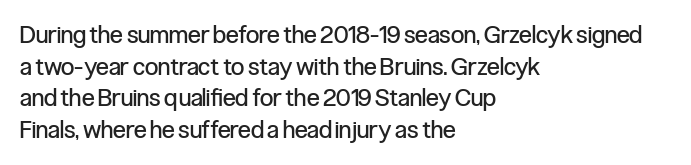
The image shows 24 px text type, upright; set left-aligned, normal line spacing (1.32x), normal letter spacing, not underlined.
